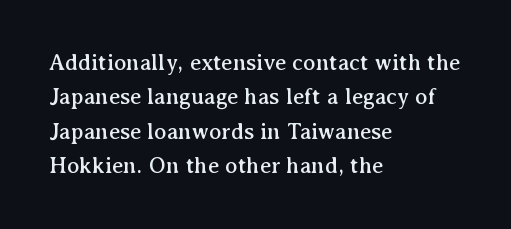
Q: Is the text italic (slanted)? A: No, it is upright.
Q: Is the text underlined? A: No.
Q: How is the paragraph aligned? A: Left-aligned.
Q: Is the spacing between letters normal or unusually wide? A: Normal.
Q: Is the spacing between lines tight, normal or loose? A: Normal.
